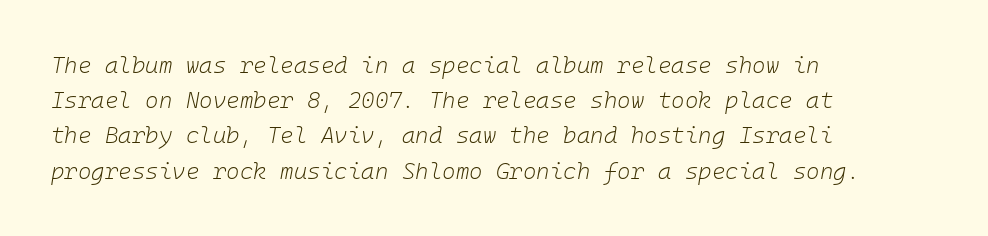
Counters stay open thanks to moderate or lighter strokes. This rendering uses left alignment, leaving the right contour irregular. Spacing between characters is what you'd get straight out of the box. Reading down the column, the eye jumps a familiar distance to each next line.
